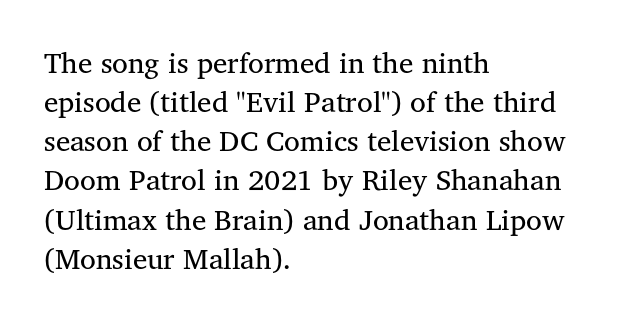
Weight: in the light-to-regular range. Little horizontal feet cap the strokes, marking this as serif type. This rendering uses left alignment, leaving the right contour irregular. The rendering uses a moderate line-height, typical for paragraphs. Bare-footed words on every line. The passage shown has conventional tracking throughout.
